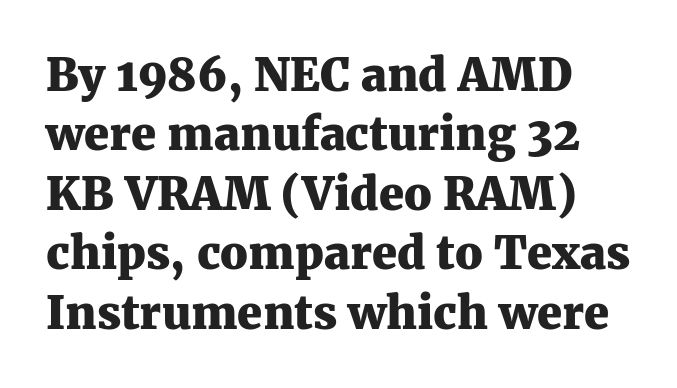
Posture: upright roman. This is heavy type, rendered in bold. A typesetter would call this proportional, since set widths differ per character. The line texture is even and compact thanks to regular tracking.
